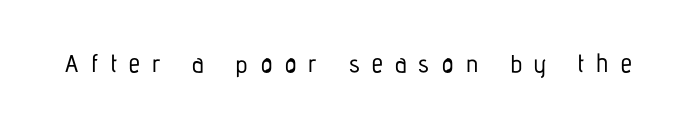
The tracking reads as deliberately expanded to a designer's eye. Unlike italic type, these characters show no tilt at all. Only glyphs here, with clear space below each row.
